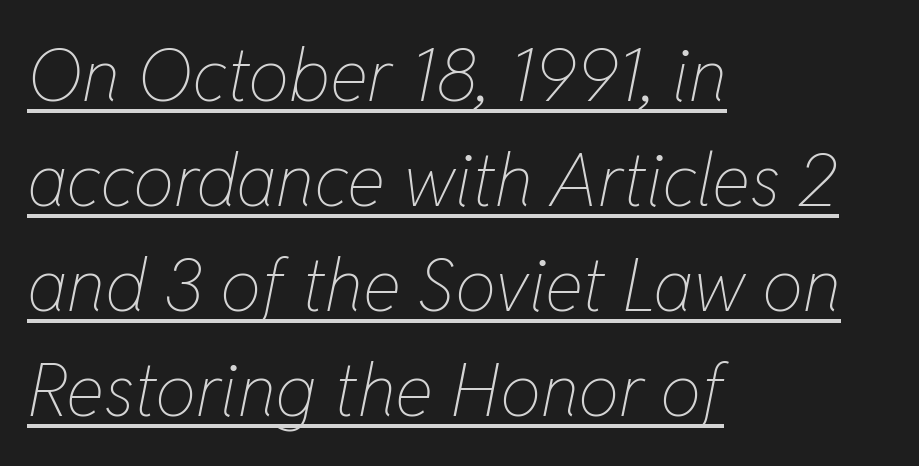
{"italic": "yes", "lean": "right", "slant_degrees": 11, "bold": "no", "weight": "thin", "width": "condensed", "stroke_contrast": "low", "x_height": "medium", "monospaced": "no", "underline": "yes", "align": "left", "line_spacing": "normal", "line_spacing_ratio": 1.44, "letter_spacing": "normal", "letter_spacing_em": 0.0, "glyph_px": 73}
